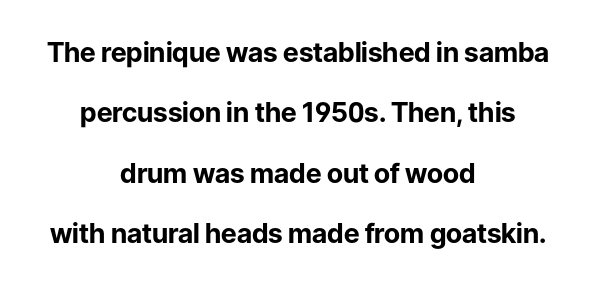
{"italic": "no", "bold": "yes", "underline": "no", "align": "center", "line_spacing": "loose", "line_spacing_ratio": 2.24, "letter_spacing": "normal", "letter_spacing_em": 0.0, "glyph_px": 27}
